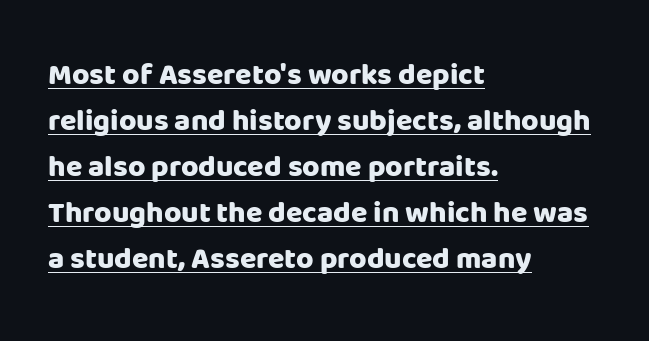
Alignment: flush left. Caption: bold face, heavy strokes. Note the varied advance widths — an 'i' is clearly narrower than an 'm'. Here the glyphs are tracked normally, forming tight word shapes.
